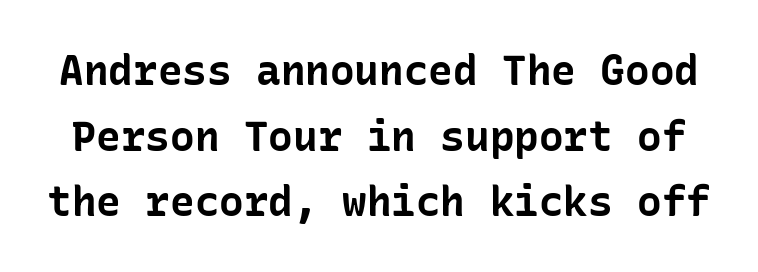
The image shows 41 px bold sans-serif type, upright; set normal line spacing (1.6x), normal letter spacing, not underlined; low stroke contrast and a medium x-height.
